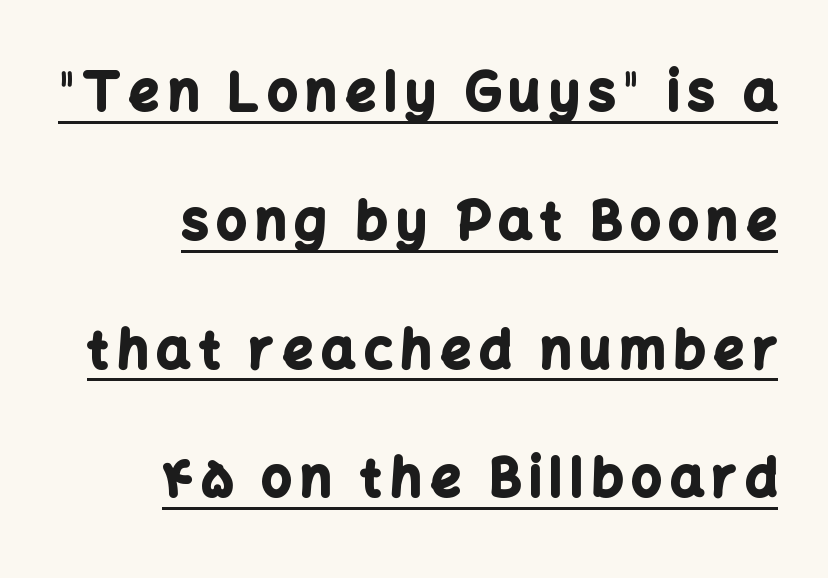
Q: Is the text bold? A: Yes.
Q: Is the text italic (slanted)? A: No, it is upright.
Q: Is the typeface a serif or a sans-serif typeface? A: Sans-serif.
Q: Is the text underlined? A: Yes.
Q: How is the paragraph aligned? A: Right-aligned.
Q: Is the spacing between lines tight, normal or loose? A: Loose.
Q: Width (condensed, normal, or wide)? A: Normal.
Q: Stroke contrast? A: Low.
Q: x-height? A: Medium.
Q: Monospaced? A: No.
